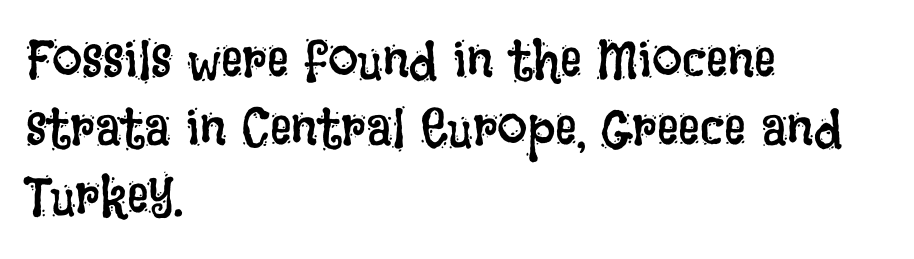
Q: Is the text bold? A: No.
Q: Is the text italic (slanted)? A: No, it is upright.
Q: Is the text underlined? A: No.
Q: How is the paragraph aligned? A: Left-aligned.
Q: Is the spacing between letters normal or unusually wide? A: Normal.
Q: Is the spacing between lines tight, normal or loose? A: Normal.
Q: Width (condensed, normal, or wide)? A: Condensed.
Q: Stroke contrast? A: Low.
Q: x-height? A: Large.
Q: Monospaced? A: No.
